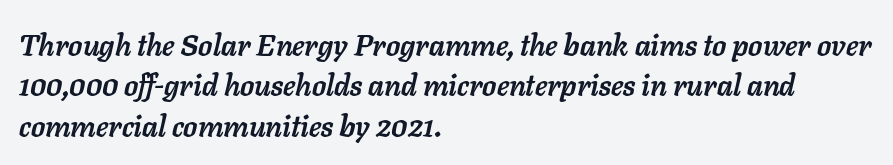
Q: Is the text bold? A: Yes.
Q: Is the text italic (slanted)? A: Yes, it leans right by about 11 degrees.
Q: Is the text underlined? A: No.
Q: How is the paragraph aligned? A: Left-aligned.
Q: Is the spacing between letters normal or unusually wide? A: Normal.
Q: Is the spacing between lines tight, normal or loose? A: Normal.
Q: Width (condensed, normal, or wide)? A: Normal.
Q: Stroke contrast? A: Low.
Q: x-height? A: Medium.
Q: Monospaced? A: No.
